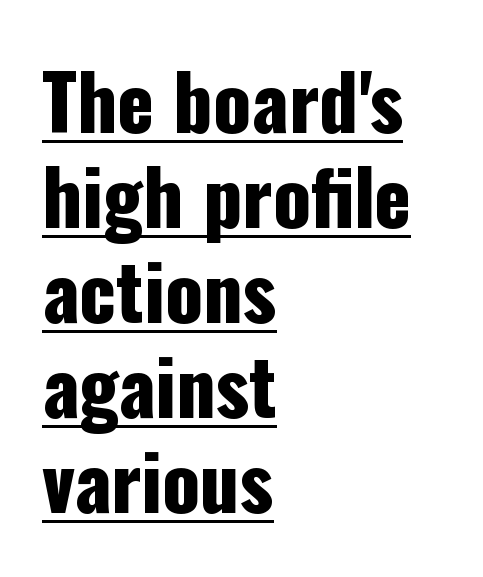
The image shows 76 px condensed sans-serif type, upright; set left-aligned, normal line spacing (1.25x), normal letter spacing, underlined; low stroke contrast and a medium x-height.
